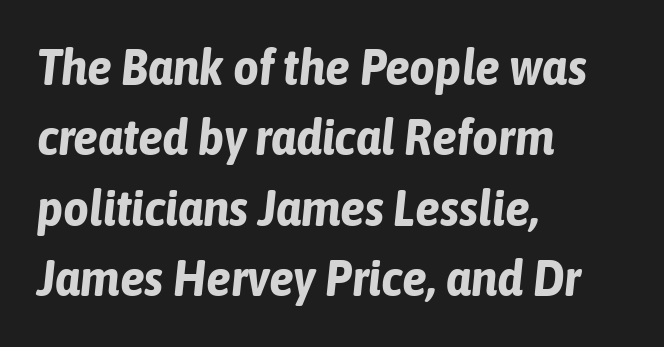
Q: Is the text bold? A: Yes.
Q: Is the text italic (slanted)? A: Yes, it leans right by about 6 degrees.
Q: Is the text underlined? A: No.
Q: How is the paragraph aligned? A: Left-aligned.
Q: Is the spacing between letters normal or unusually wide? A: Normal.
Q: Is the spacing between lines tight, normal or loose? A: Normal.
Q: Width (condensed, normal, or wide)? A: Condensed.
Q: Stroke contrast? A: Low.
Q: x-height? A: Medium.
Q: Monospaced? A: No.
